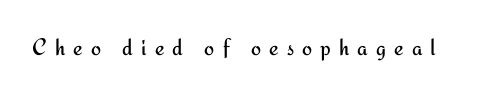
The letters stand upright; this is a roman face. The strokes carry an ordinary text weight at most. The area under the type is left untouched. Is the letter spacing exaggerated? Yes — the characters are pushed far apart.
